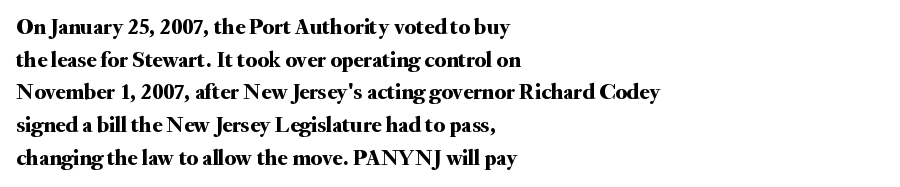
All the whitespace from short lines collects on the right. Standard letterfit; no display-style spreading of the glyphs. The area under the type is left untouched. Characters remain perfectly vertical along every line. If you measured baseline to baseline, you'd find a middling distance.
